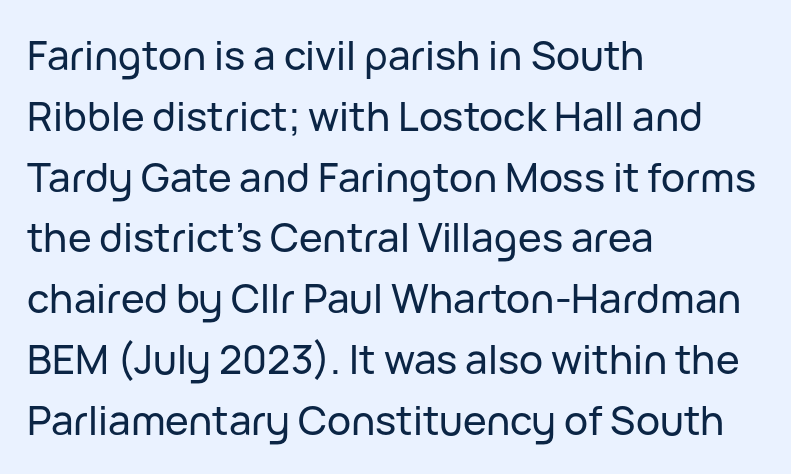
This sample uses plain, unmodified letter spacing. Stroke terminals: plain, sans-serif. Whoever set this chose a conventional vertical rhythm. In terms of posture, this sample is upright.
